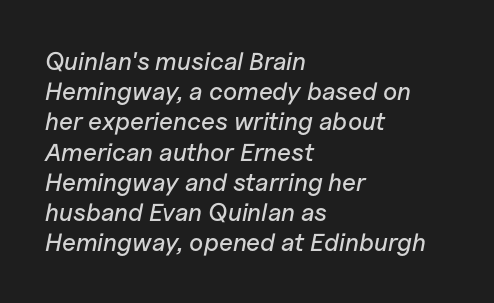
When letters slant like this, we call the style italic. Any mark beneath the type? The region is blank. The horizontal fit of the characters is conventional and even. This rendering uses left alignment, leaving the right contour irregular.
